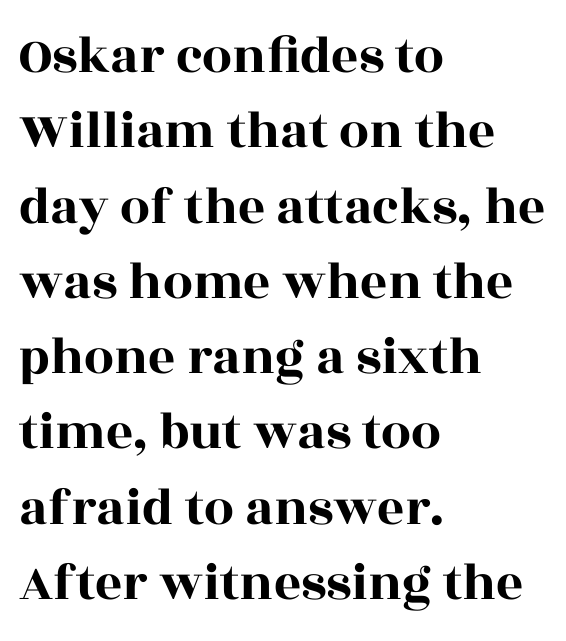
{"serif": "yes", "italic": "no", "width": "wide", "x_height": "large", "monospaced": "no", "underline": "no", "align": "left", "line_spacing": "normal", "line_spacing_ratio": 1.42, "letter_spacing": "normal", "letter_spacing_em": 0.0, "glyph_px": 53}
